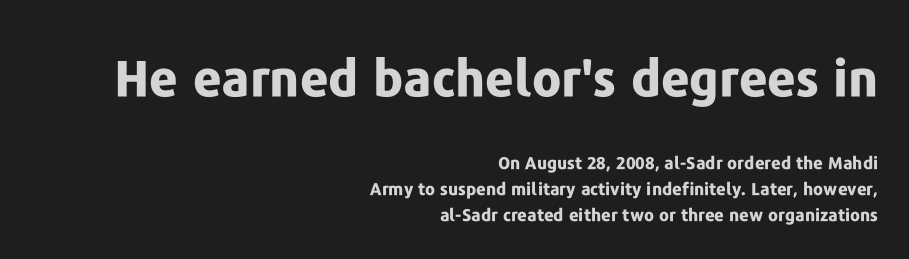
This rendering uses right alignment, leaving the left contour irregular. Is this a fixed-width face? No — the glyphs have proportional, varying widths. Larger block? The one above; the one below is distinctly smaller. The passage shown is typeset with a sans-serif family. Bare-footed words on every line. Is there any slant? The stems are plumb.
